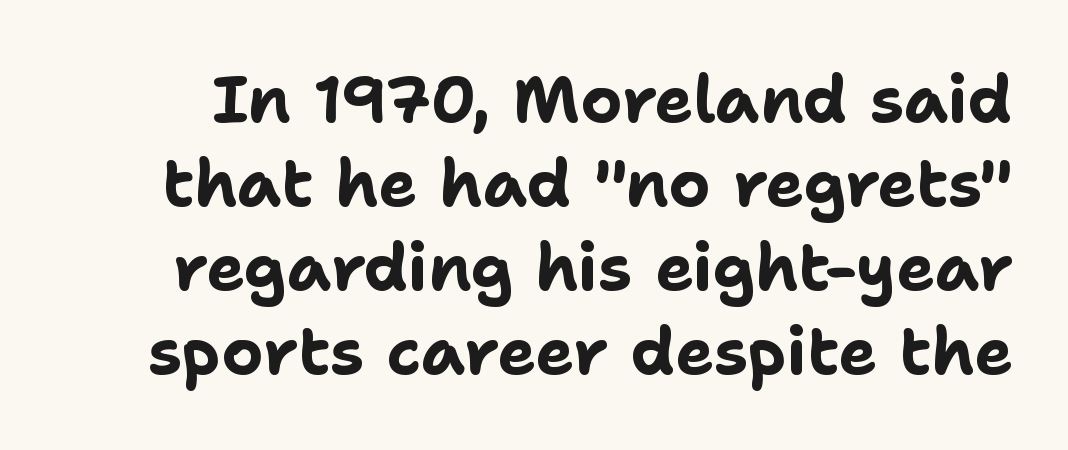
The image shows 65 px bold sans-serif type, upright; set normal line spacing (1.29x), normal letter spacing, not underlined; low stroke contrast and a medium x-height.
